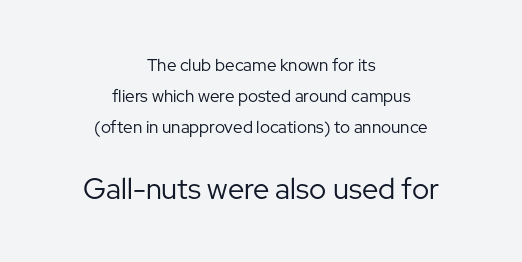
The passage shown is typed in a proportional face where columns would drift. The letterforms sit at book weight or below. Style check: upright. Here the glyphs are tracked normally, forming tight word shapes.
